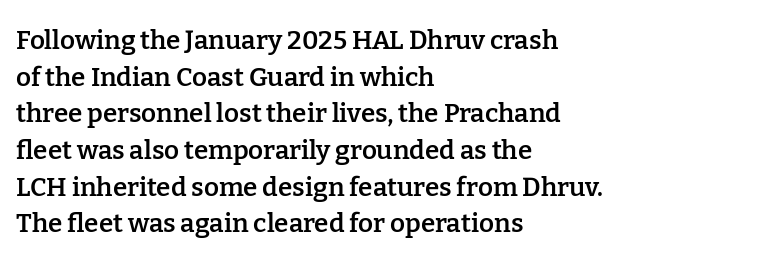
The image shows 26 px text type, upright; set left-aligned, normal line spacing (1.41x), normal letter spacing, not underlined.
